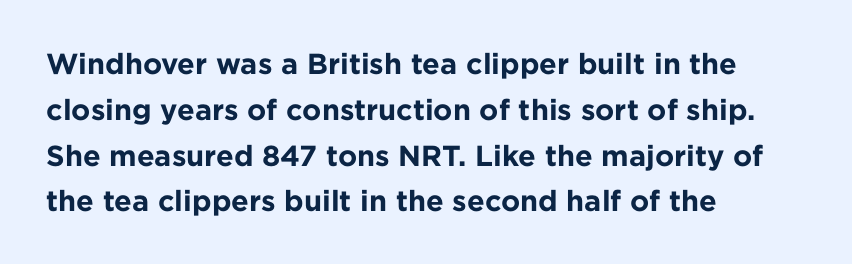
Q: Is the text bold? A: Yes.
Q: Is the text italic (slanted)? A: No, it is upright.
Q: Is the typeface a serif or a sans-serif typeface? A: Sans-serif.
Q: Is the text underlined? A: No.
Q: How is the paragraph aligned? A: Left-aligned.
Q: Is the spacing between letters normal or unusually wide? A: Normal.
Q: Is the spacing between lines tight, normal or loose? A: Normal.
Q: Width (condensed, normal, or wide)? A: Normal.
Q: Stroke contrast? A: Low.
Q: x-height? A: Medium.
Q: Monospaced? A: No.
